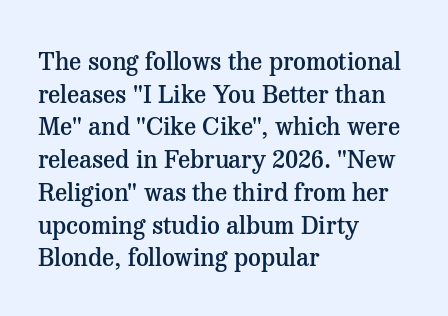
{"italic": "no", "bold": "semi", "underline": "no", "align": "left", "line_spacing": "normal", "line_spacing_ratio": 1.31, "letter_spacing": "normal", "letter_spacing_em": 0.0, "glyph_px": 25}
